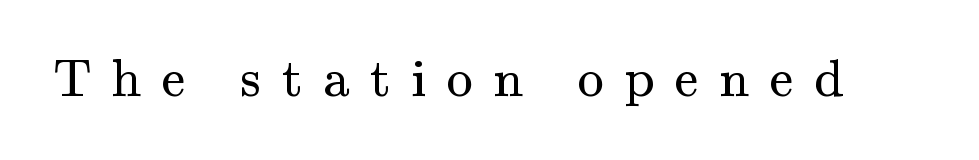
{"serif": "yes", "italic": "no", "bold": "no", "weight": "regular", "width": "normal", "stroke_contrast": "medium", "x_height": "small", "monospaced": "no", "underline": "no", "letter_spacing": "wide", "letter_spacing_em": 0.39, "glyph_px": 53}
